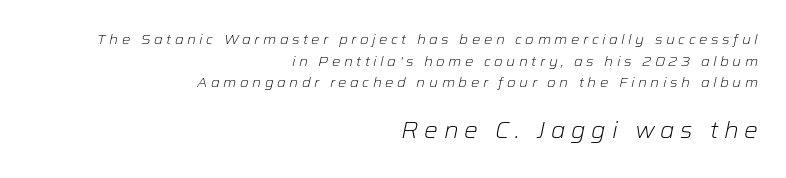
The image shows 23 px text type, italic (leaning right); set right-aligned, normal line spacing (1.55x), unusually wide letter spacing (+0.25 em), not underlined; the second (bottom) block is 1.64x larger.
